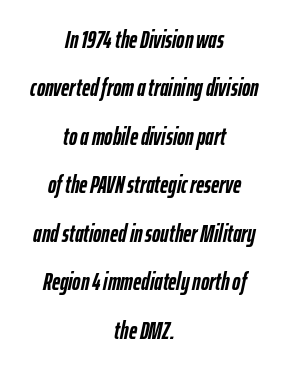
The image shows 25 px bold type, italic (leaning right); set centered, loose line spacing (1.94x), normal letter spacing, not underlined.
